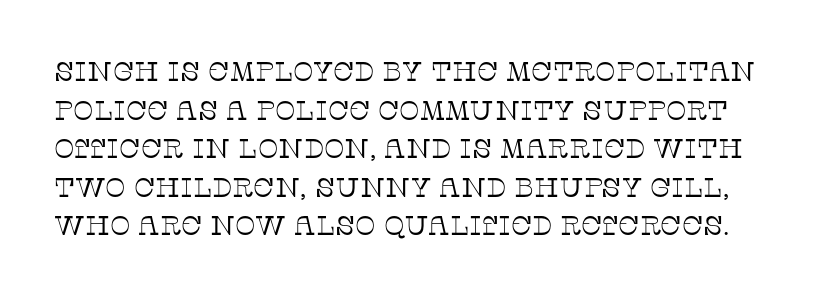
Q: Is the text bold? A: No.
Q: Is the text italic (slanted)? A: No, it is upright.
Q: Is the text underlined? A: No.
Q: Is the spacing between letters normal or unusually wide? A: Normal.
Q: Is the spacing between lines tight, normal or loose? A: Normal.
